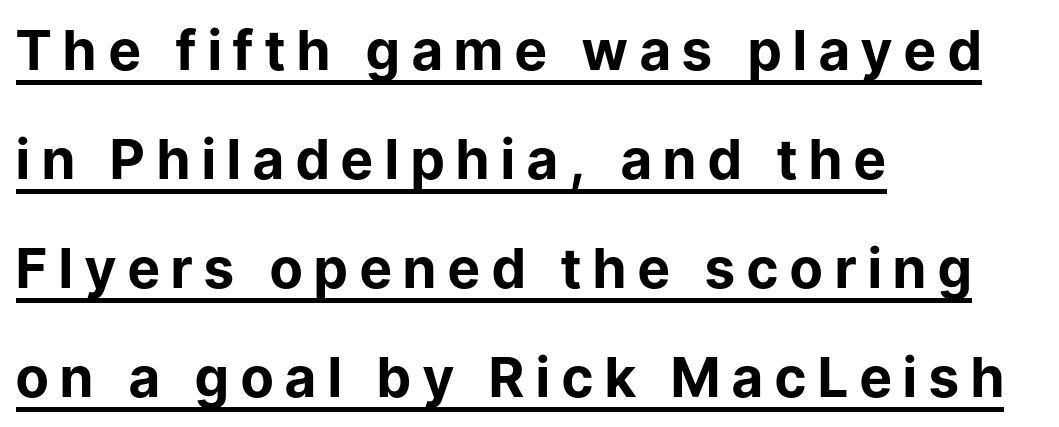
This is underlined copy, the kind a proofreader might mark for attention. Weight check: bold — yes, fully. Varying glyph widths throughout — classic text-font behaviour. The horizontal fit of the characters is loose and conspicuously gappy. This sample uses a sans-serif face. The axis of the letterforms is exactly vertical.
